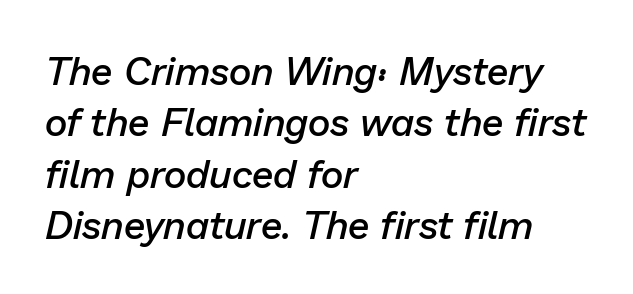
Q: Is the text bold? A: Semi-bold.
Q: Is the text italic (slanted)? A: Yes, it leans right by about 13 degrees.
Q: Is the text underlined? A: No.
Q: How is the paragraph aligned? A: Left-aligned.
Q: Is the spacing between letters normal or unusually wide? A: Normal.
Q: Is the spacing between lines tight, normal or loose? A: Normal.
Q: Width (condensed, normal, or wide)? A: Normal.
Q: Stroke contrast? A: Low.
Q: x-height? A: Medium.
Q: Monospaced? A: No.
